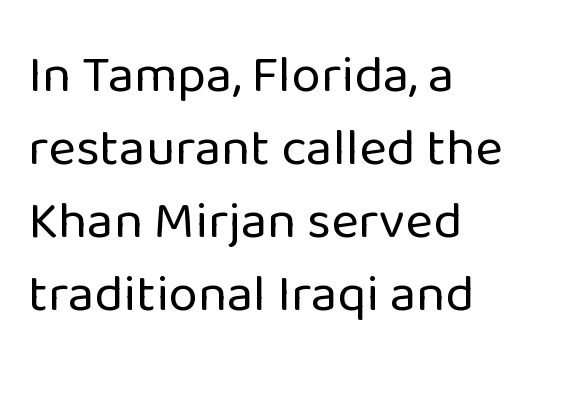
{"serif": "no", "italic": "no", "bold": "no", "weight": "regular", "width": "normal", "stroke_contrast": "low", "x_height": "medium", "monospaced": "no", "underline": "no", "align": "left", "line_spacing": "normal", "line_spacing_ratio": 1.38, "letter_spacing": "normal", "letter_spacing_em": 0.0, "glyph_px": 53}
